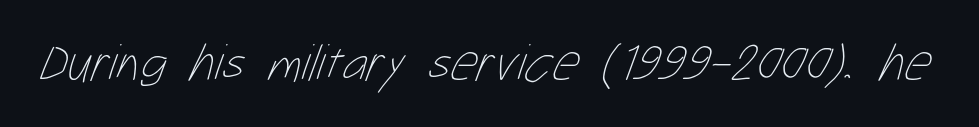
{"bold": "no", "weight": "thin", "width": "condensed", "stroke_contrast": "low", "x_height": "medium", "monospaced": "no", "underline": "no", "letter_spacing": "normal", "letter_spacing_em": 0.0, "glyph_px": 52}
